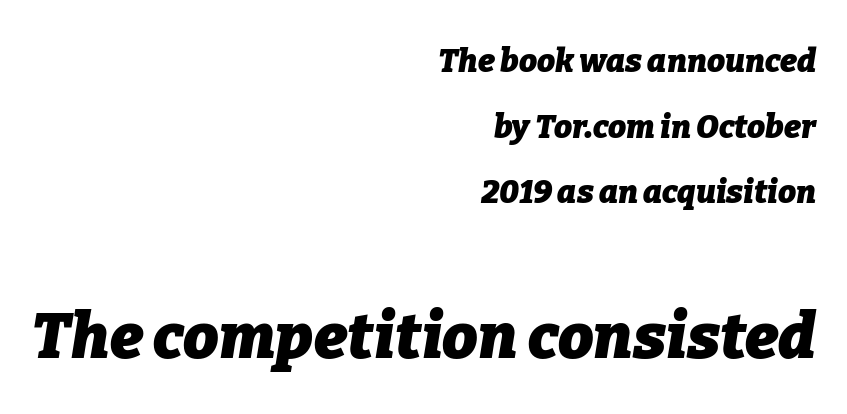
{"italic": "yes", "lean": "right", "slant_degrees": 9, "bold": "yes", "weight": "heavy", "width": "normal", "stroke_contrast": "low", "x_height": "medium", "monospaced": "no", "underline": "no", "align": "right", "line_spacing": "loose", "line_spacing_ratio": 2.05, "letter_spacing": "normal", "letter_spacing_em": 0.0, "larger_block": "second", "size_ratio": 1.97, "glyph_px": 63}
